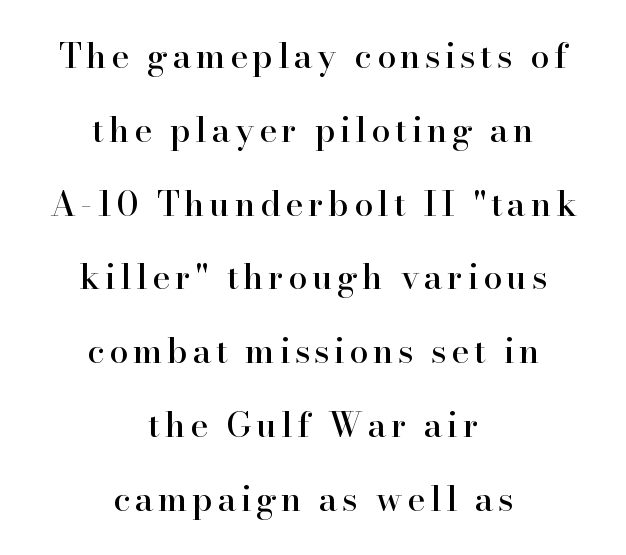
The image shows 34 px serif type, upright; set centered, loose line spacing (2.17x), not underlined; high stroke contrast and a small x-height.
